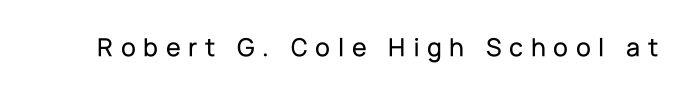
The image shows 27 px text type, upright; set unusually wide letter spacing (+0.28 em), not underlined.
